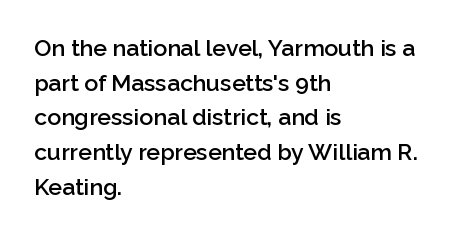
{"italic": "no", "bold": "semi", "underline": "no", "align": "left", "line_spacing": "normal", "line_spacing_ratio": 1.51, "letter_spacing": "normal", "letter_spacing_em": 0.0, "glyph_px": 23}
